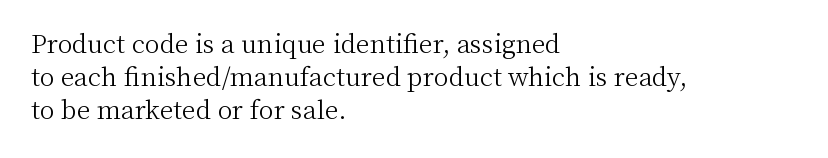
{"italic": "no", "bold": "no", "underline": "no", "align": "left", "line_spacing": "normal", "line_spacing_ratio": 1.33, "letter_spacing": "normal", "letter_spacing_em": 0.0, "glyph_px": 25}
